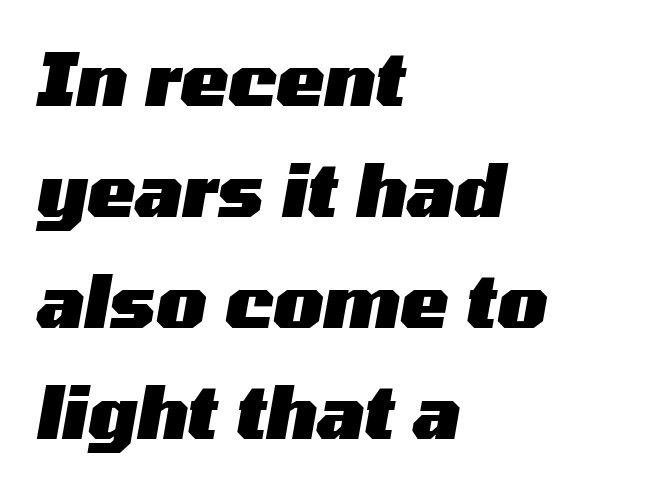
{"italic": "yes", "lean": "right", "slant_degrees": 10, "bold": "yes", "weight": "heavy", "width": "wide", "stroke_contrast": "medium", "x_height": "medium", "monospaced": "no", "underline": "no", "align": "left", "line_spacing": "normal", "line_spacing_ratio": 1.54, "letter_spacing": "normal", "letter_spacing_em": 0.0, "glyph_px": 72}
